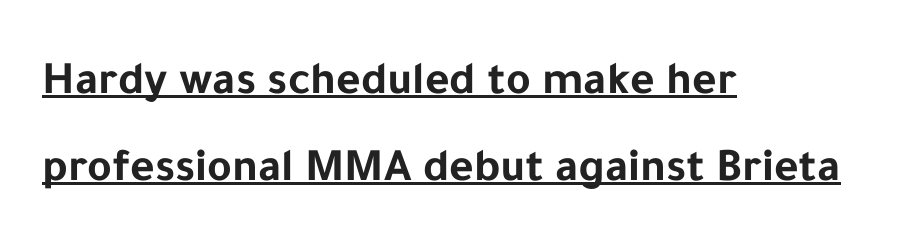
The passage shown is underscored from start to finish. The axis of the letterforms is exactly vertical. Strokes here are thick enough to call this a true bold. Look at the bottom of the vertical strokes: they stop flat, with no serifs. These lines are rendered in a variable-pitch font.
